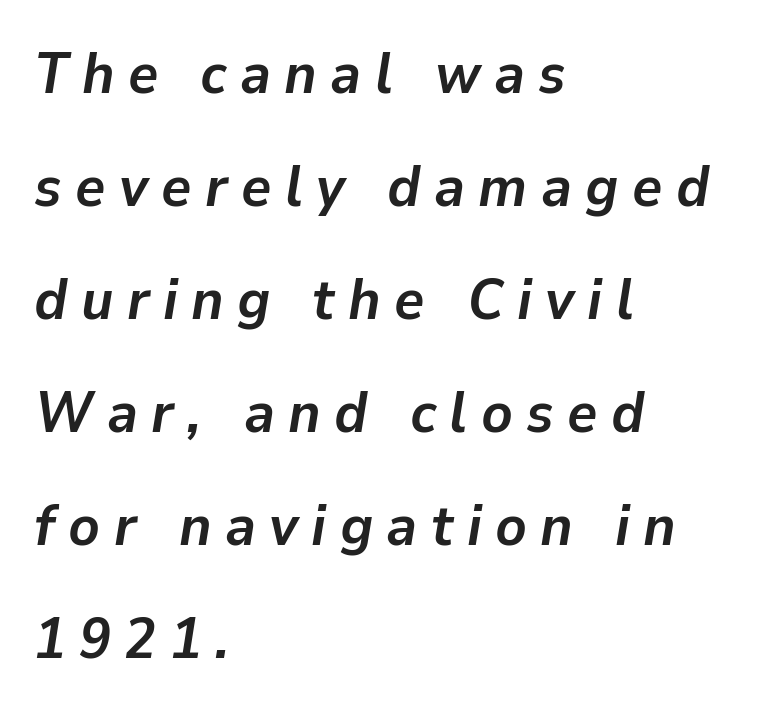
You could not count columns in this text — the font is proportionally spaced. This sample trades compactness for vertical openness between lines. Bare-footed words on every line. In CSS terms this would be text-align: left.
